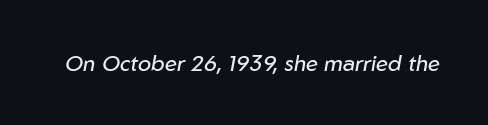
The image shows 22 px text type, italic (leaning right); set normal letter spacing, not underlined.
